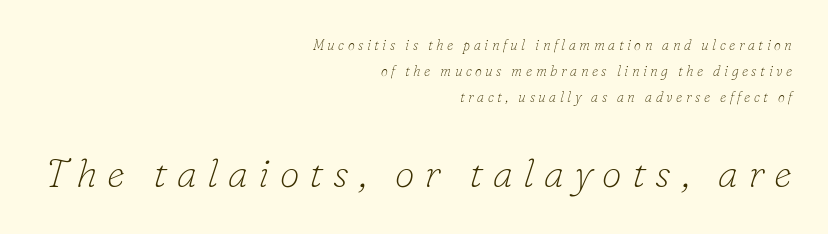
Q: Is the text bold? A: No.
Q: Is the text italic (slanted)? A: Yes, it leans right by about 16 degrees.
Q: Is the typeface a serif or a sans-serif typeface? A: Serif.
Q: Is the text underlined? A: No.
Q: How is the paragraph aligned? A: Right-aligned.
Q: Is the spacing between letters normal or unusually wide? A: Unusually wide.
Q: Which block of text is set in a larger size, the first (top) or the second (bottom)? A: The second (bottom) one.
Q: Width (condensed, normal, or wide)? A: Normal.
Q: Stroke contrast? A: Low.
Q: x-height? A: Small.
Q: Monospaced? A: No.
